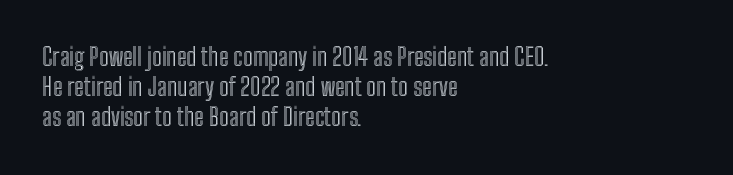
Leading: standard. Ascenders rise straight up at ninety degrees. The text block is weighted toward the left margin, trailing off unevenly rightward. Default kerning and tracking; the words read as compact shapes. Underlining? Definitely not there.
